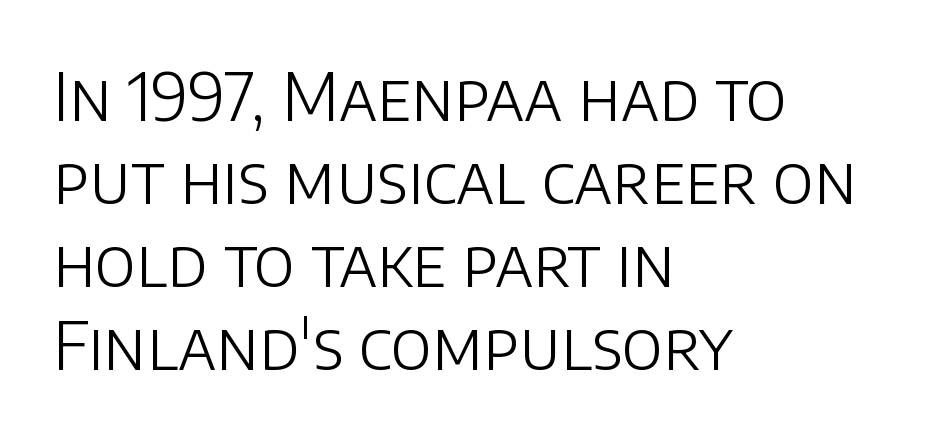
The paragraph shown leans on its left margin. Characters follow at the spacing the type designer built in. These lines sit exactly where default settings would place them. Each letter keeps its own natural width here, so spacing adapts to shape.
